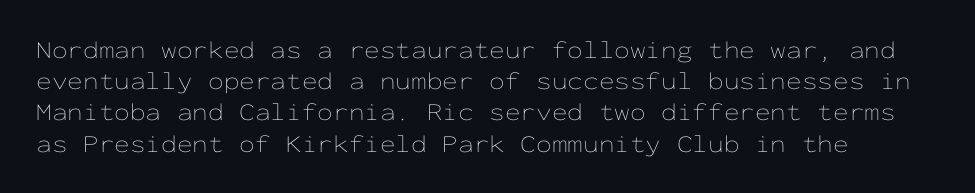
{"italic": "no", "bold": "no", "underline": "no", "align": "left", "line_spacing": "normal", "line_spacing_ratio": 1.25, "letter_spacing": "normal", "letter_spacing_em": 0.0, "glyph_px": 25}
